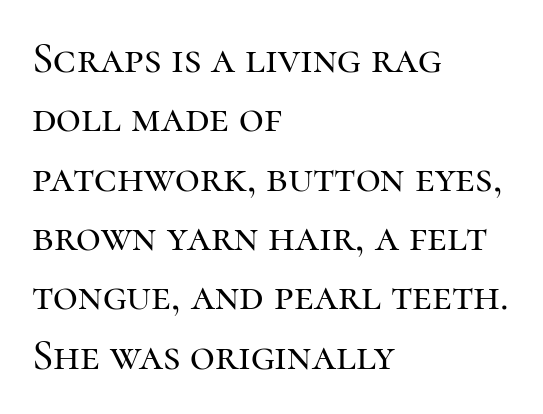
Q: Is the text italic (slanted)? A: No, it is upright.
Q: Is the typeface a serif or a sans-serif typeface? A: Serif.
Q: Is the text underlined? A: No.
Q: How is the paragraph aligned? A: Left-aligned.
Q: Is the spacing between letters normal or unusually wide? A: Normal.
Q: Is the spacing between lines tight, normal or loose? A: Normal.
Q: Width (condensed, normal, or wide)? A: Normal.
Q: Stroke contrast? A: High.
Q: x-height? A: Medium.
Q: Monospaced? A: No.
